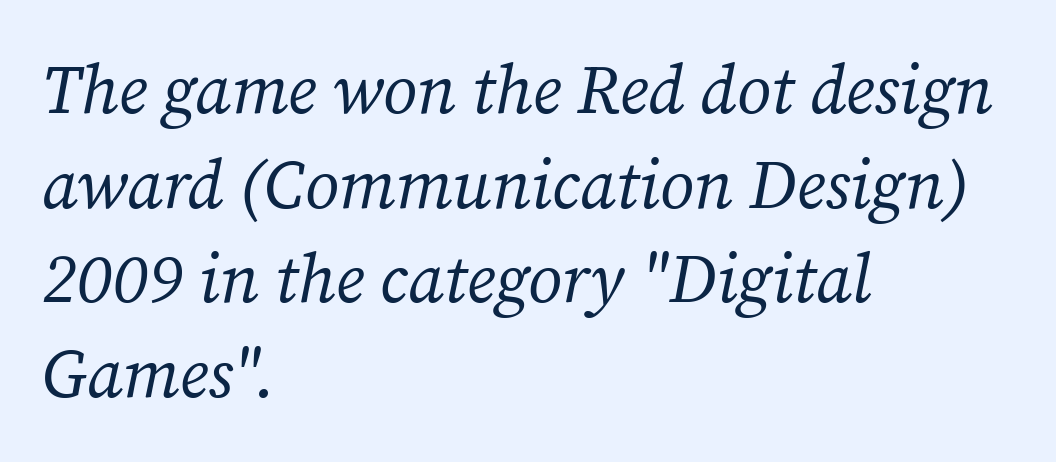
The image shows 68 px regular-weight serif type, italic (leaning right); set left-aligned, normal line spacing (1.39x), normal letter spacing, not underlined; medium stroke contrast and a medium x-height.
